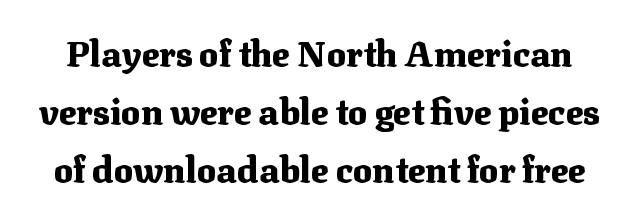
Q: Is the text bold? A: Yes.
Q: Is the text italic (slanted)? A: No, it is upright.
Q: Is the typeface a serif or a sans-serif typeface? A: Serif.
Q: Is the text underlined? A: No.
Q: Is the spacing between letters normal or unusually wide? A: Normal.
Q: Is the spacing between lines tight, normal or loose? A: Normal.
Q: Width (condensed, normal, or wide)? A: Normal.
Q: Stroke contrast? A: Medium.
Q: x-height? A: Medium.
Q: Monospaced? A: No.
